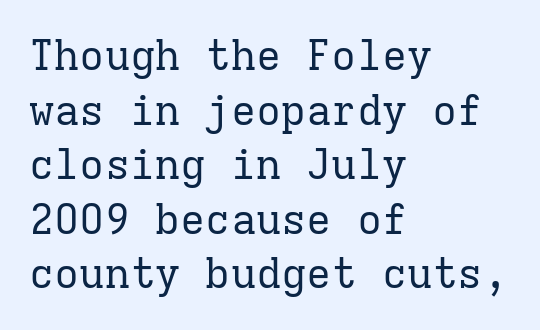
Q: Is the text bold? A: No.
Q: Is the text italic (slanted)? A: No, it is upright.
Q: Is the typeface a serif or a sans-serif typeface? A: Serif.
Q: Is the text underlined? A: No.
Q: How is the paragraph aligned? A: Left-aligned.
Q: Is the spacing between letters normal or unusually wide? A: Normal.
Q: Is the spacing between lines tight, normal or loose? A: Normal.
Q: Width (condensed, normal, or wide)? A: Normal.
Q: Stroke contrast? A: Low.
Q: x-height? A: Medium.
Q: Monospaced? A: Yes.
